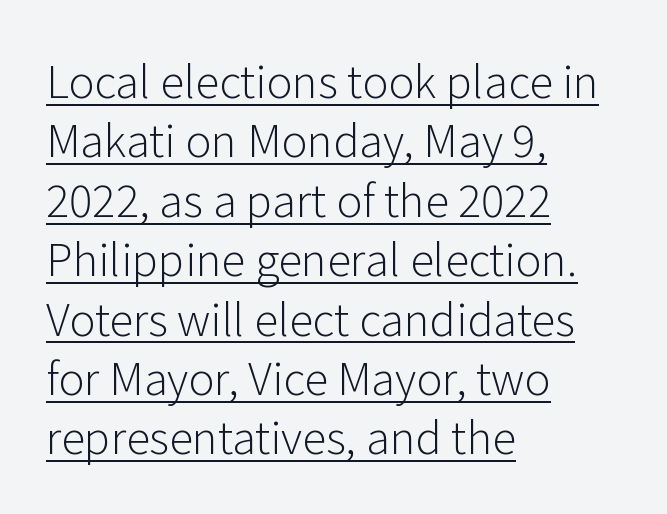
This is the regular roman posture of the typeface. Standard letterfit; no display-style spreading of the glyphs. Successive baselines arrive at the customary interval. Note: no serifs on the glyphs. Check the space under the baseline: a stroke is drawn there. Line beginnings align vertically; line endings do not.
